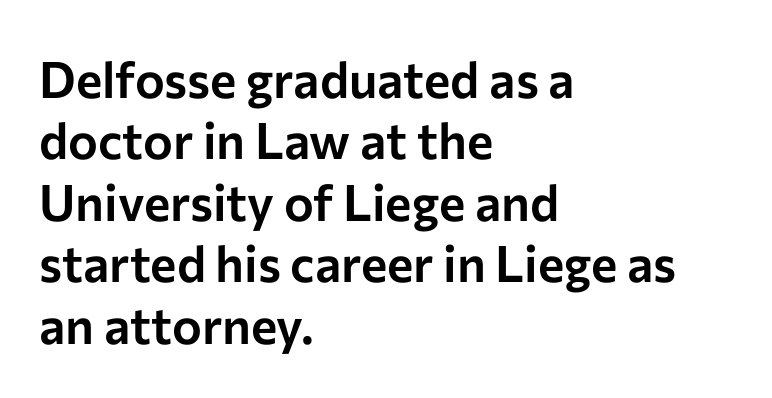
The passage shown is typeset with a sans-serif family. Letters rest on an invisible, unmarked baseline. Caption: standard tracking, unaltered. The rendering uses natural spacing where letterforms have individual widths. Casual observation: everything's shoved over to the left.
